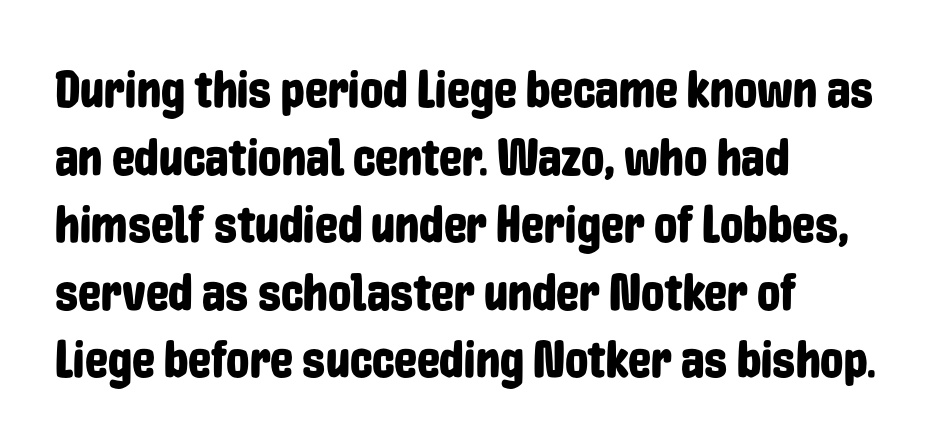
{"serif": "no", "italic": "no", "width": "condensed", "stroke_contrast": "low", "x_height": "medium", "monospaced": "no", "underline": "no", "align": "left", "line_spacing": "normal", "line_spacing_ratio": 1.3, "letter_spacing": "normal", "letter_spacing_em": 0.0, "glyph_px": 52}
